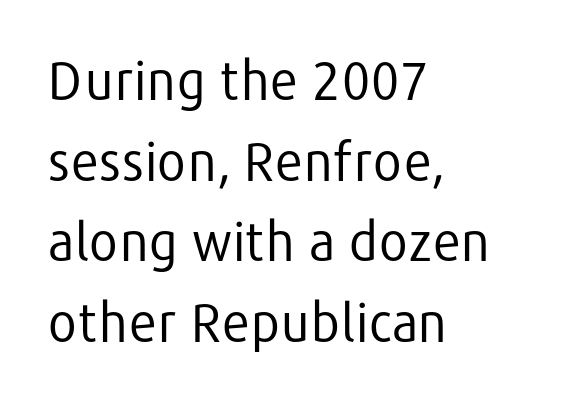
Q: Is the text bold? A: No.
Q: Is the text italic (slanted)? A: No, it is upright.
Q: Is the typeface a serif or a sans-serif typeface? A: Sans-serif.
Q: Is the text underlined? A: No.
Q: How is the paragraph aligned? A: Left-aligned.
Q: Is the spacing between letters normal or unusually wide? A: Normal.
Q: Is the spacing between lines tight, normal or loose? A: Normal.
Q: Width (condensed, normal, or wide)? A: Normal.
Q: Stroke contrast? A: Low.
Q: x-height? A: Medium.
Q: Monospaced? A: No.
